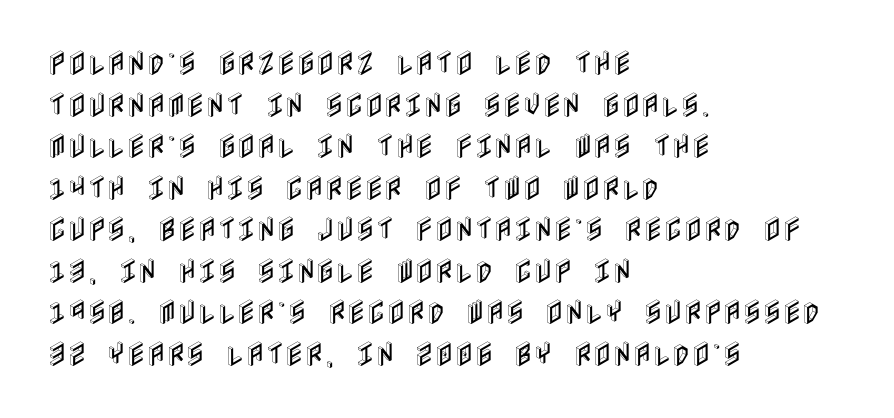
A typesetter would call this zero additional tracking. Line beginnings align vertically; line endings do not. The leading is moderate, giving the passage an even texture. No italicization has been applied; the sample stays upright. This rendering features lettering with no underline.
